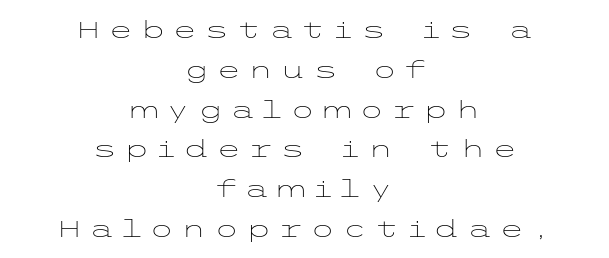
Q: Is the text bold? A: No.
Q: Is the text italic (slanted)? A: No, it is upright.
Q: Is the text underlined? A: No.
Q: How is the paragraph aligned? A: Centered.
Q: Is the spacing between letters normal or unusually wide? A: Unusually wide.
